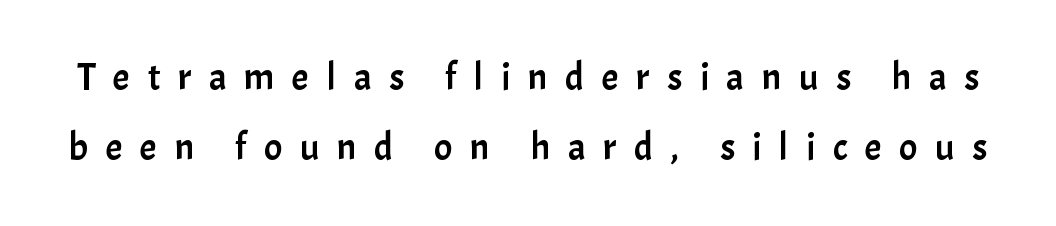
The image shows 38 px sans-serif type, upright; set line spacing 1.85x, unusually wide letter spacing (+0.46 em), not underlined; low stroke contrast and a medium x-height.
